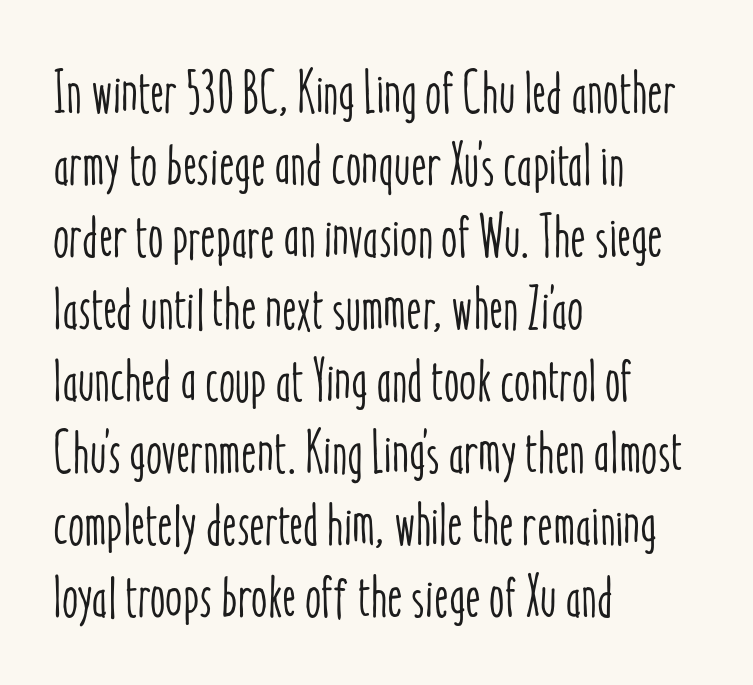
The image shows 59 px condensed type, upright; set left-aligned, line spacing 1.22x, normal letter spacing, not underlined; low stroke contrast and a medium x-height.
